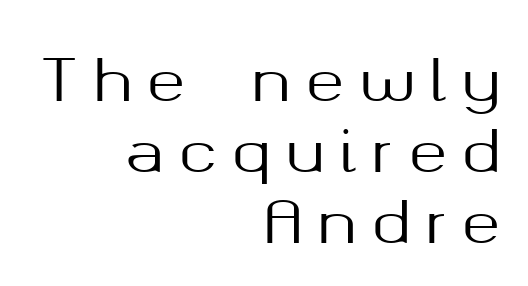
{"serif": "no", "italic": "no", "width": "normal", "stroke_contrast": "medium", "x_height": "medium", "monospaced": "no", "underline": "no", "align": "right", "line_spacing_ratio": 1.22, "letter_spacing": "wide", "letter_spacing_em": 0.26, "glyph_px": 58}
